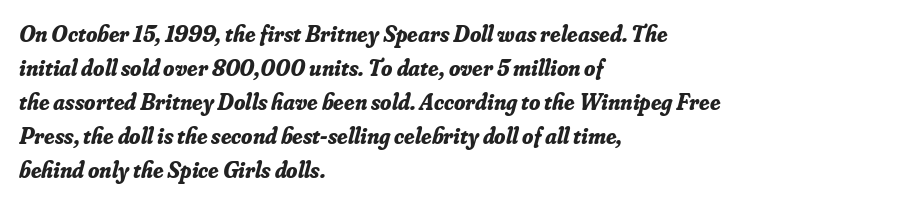
{"italic": "yes", "lean": "right", "slant_degrees": 16, "bold": "yes", "underline": "no", "align": "left", "line_spacing": "normal", "line_spacing_ratio": 1.48, "letter_spacing": "normal", "letter_spacing_em": 0.0, "glyph_px": 23}
